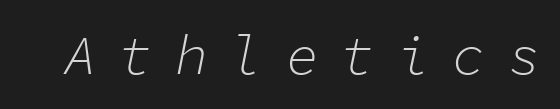
Lines of text with bare space underneath. Would a proofreader flag this as italicized? Yes. The face used here is rendered with a markedly widened letterfit. No chunkiness to these letters — they're not bold.
